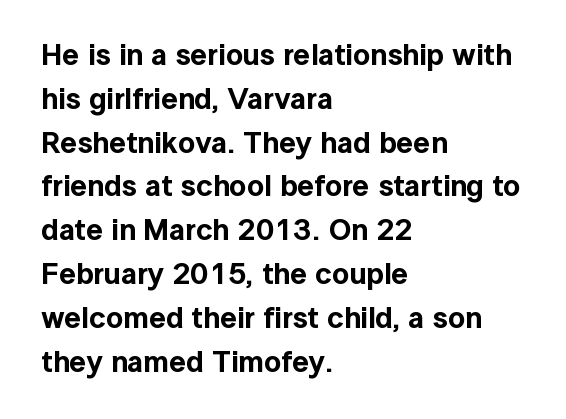
Q: Is the text italic (slanted)? A: No, it is upright.
Q: Is the typeface a serif or a sans-serif typeface? A: Sans-serif.
Q: Is the text underlined? A: No.
Q: How is the paragraph aligned? A: Left-aligned.
Q: Is the spacing between letters normal or unusually wide? A: Normal.
Q: Is the spacing between lines tight, normal or loose? A: Normal.
Q: Width (condensed, normal, or wide)? A: Normal.
Q: x-height? A: Medium.
Q: Monospaced? A: No.
